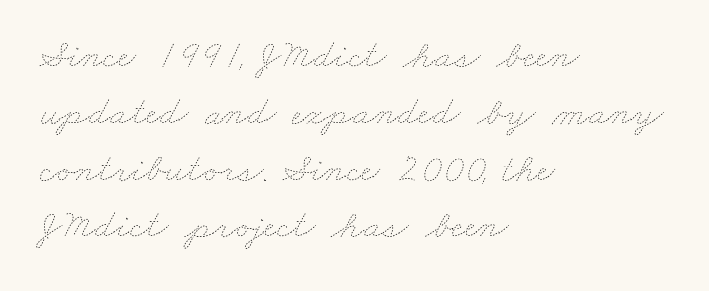
{"bold": "no", "weight": "thin", "width": "wide", "stroke_contrast": "low", "x_height": "small", "monospaced": "no", "underline": "no", "align": "left", "line_spacing": "normal", "line_spacing_ratio": 1.42, "letter_spacing": "normal", "letter_spacing_em": 0.0, "glyph_px": 40}
